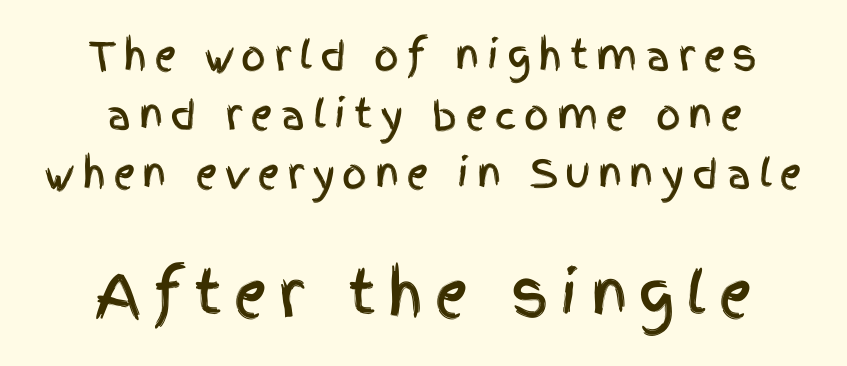
The image shows 59 px condensed sans-serif type, upright; set centered, normal line spacing (1.51x), not underlined; the second (bottom) block is 1.51x larger; a large x-height.
